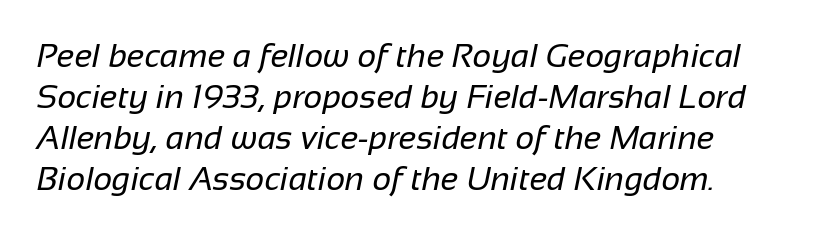
The image shows 33 px regular-weight sans-serif type; set left-aligned, line spacing 1.24x, normal letter spacing, not underlined; low stroke contrast and a medium x-height.
